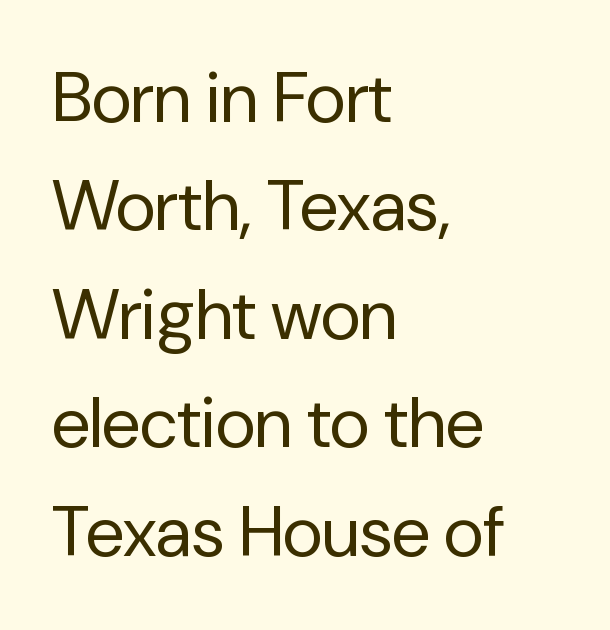
Is there much room between lines? A standard amount, neither cramped nor airy. The characters display no serif detailing; their extremities are plain. Layout note: lines flush left. Clear beneath every line of the passage. The line texture is even and compact thanks to regular tracking. Stems here are at most as thick as an everyday book face.
